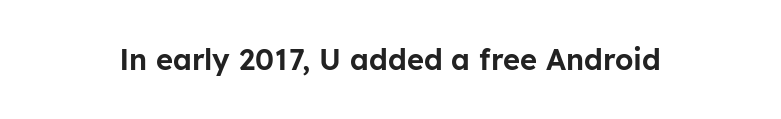
Q: Is the text italic (slanted)? A: No, it is upright.
Q: Is the typeface a serif or a sans-serif typeface? A: Sans-serif.
Q: Is the text underlined? A: No.
Q: Is the spacing between letters normal or unusually wide? A: Normal.
Q: Width (condensed, normal, or wide)? A: Normal.
Q: Stroke contrast? A: Low.
Q: x-height? A: Medium.
Q: Monospaced? A: No.
